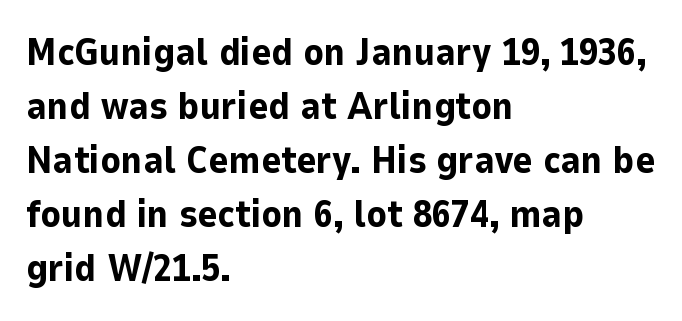
Italic? Not at all — the glyphs are vertical. Here the glyphs are tracked normally, forming tight word shapes. Is this a sans? Yes — the strokes have no serifs. Decoration check: the copy has no underline. The rendering anchors every line to the left-hand side. Proportional: the letters do not fall into vertical columns.
